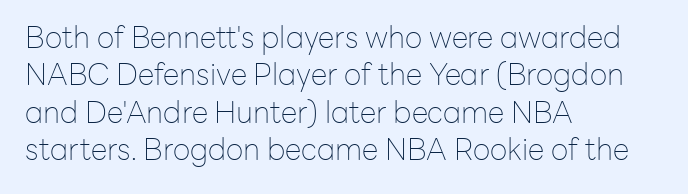
Q: Is the text bold? A: No.
Q: Is the text italic (slanted)? A: No, it is upright.
Q: Is the typeface a serif or a sans-serif typeface? A: Sans-serif.
Q: Is the text underlined? A: No.
Q: How is the paragraph aligned? A: Left-aligned.
Q: Is the spacing between letters normal or unusually wide? A: Normal.
Q: Is the spacing between lines tight, normal or loose? A: Normal.
Q: Width (condensed, normal, or wide)? A: Normal.
Q: Stroke contrast? A: Low.
Q: x-height? A: Medium.
Q: Monospaced? A: No.
